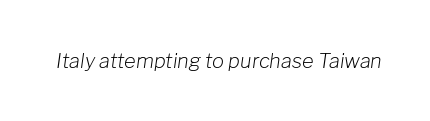
The image shows 20 px text type, italic (leaning right); set normal letter spacing, not underlined.
